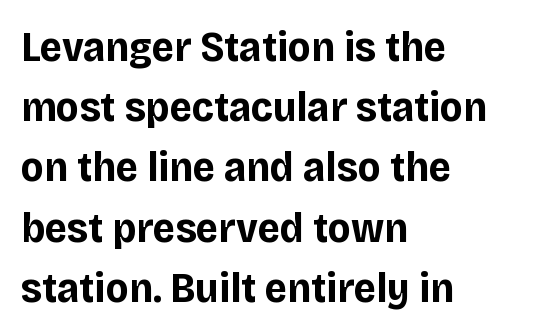
Spacing between characters is what you'd get straight out of the box. Style check: upright. The passage is arranged the way most books set body copy — flush left. Reading down the column, the eye jumps a familiar distance to each next line. Descenders hang freely into open space. You can tell from the bare stems that sans-serif type was used.
